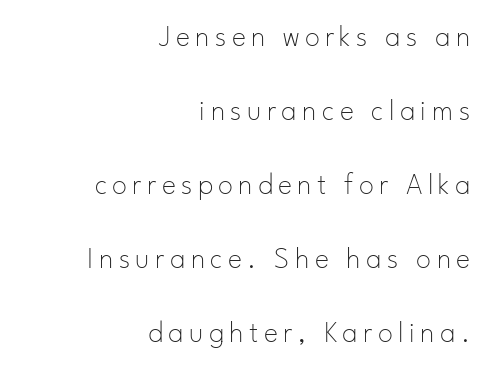
Q: Is the text bold? A: No.
Q: Is the text italic (slanted)? A: No, it is upright.
Q: Is the typeface a serif or a sans-serif typeface? A: Sans-serif.
Q: Is the text underlined? A: No.
Q: How is the paragraph aligned? A: Right-aligned.
Q: Is the spacing between lines tight, normal or loose? A: Loose.
Q: Width (condensed, normal, or wide)? A: Normal.
Q: Stroke contrast? A: Low.
Q: x-height? A: Small.
Q: Monospaced? A: No.
